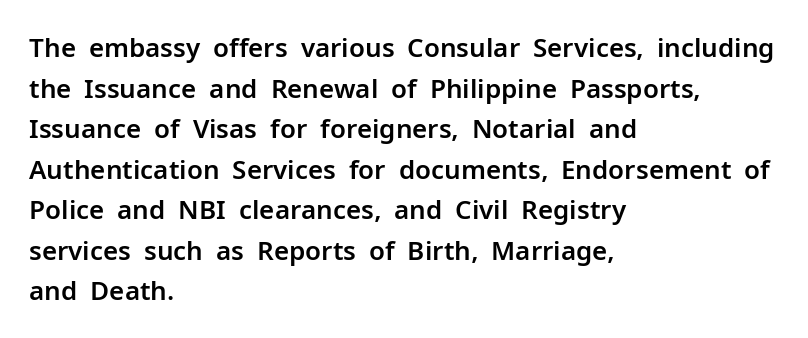
Q: Is the text italic (slanted)? A: No, it is upright.
Q: Is the text underlined? A: No.
Q: How is the paragraph aligned? A: Left-aligned.
Q: Is the spacing between letters normal or unusually wide? A: Normal.
Q: Is the spacing between lines tight, normal or loose? A: Normal.
